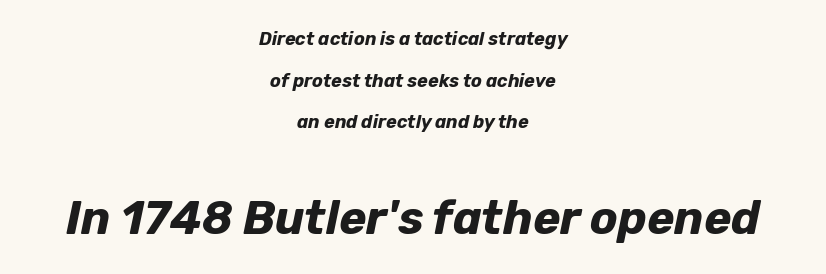
Q: Is the text bold? A: Yes.
Q: Is the text italic (slanted)? A: Yes, it leans right by about 12 degrees.
Q: Is the text underlined? A: No.
Q: How is the paragraph aligned? A: Centered.
Q: Is the spacing between letters normal or unusually wide? A: Normal.
Q: Is the spacing between lines tight, normal or loose? A: Loose.
Q: Which block of text is set in a larger size, the first (top) or the second (bottom)? A: The second (bottom) one.
Q: Width (condensed, normal, or wide)? A: Normal.
Q: Stroke contrast? A: Low.
Q: x-height? A: Medium.
Q: Monospaced? A: No.
